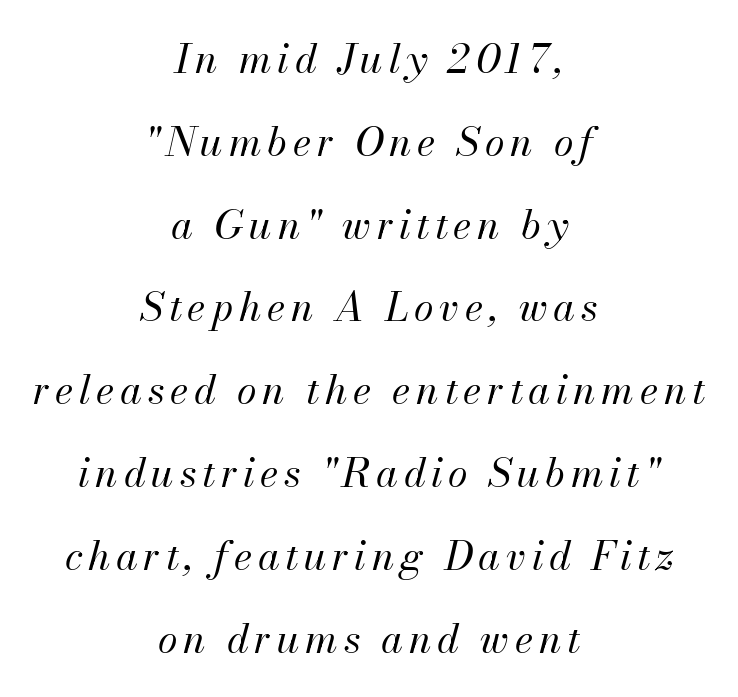
{"italic": "yes", "lean": "right", "slant_degrees": 13, "bold": "no", "weight": "regular", "width": "normal", "stroke_contrast": "medium", "x_height": "small", "monospaced": "no", "underline": "no", "align": "center", "line_spacing": "loose", "line_spacing_ratio": 2.07, "glyph_px": 40}
